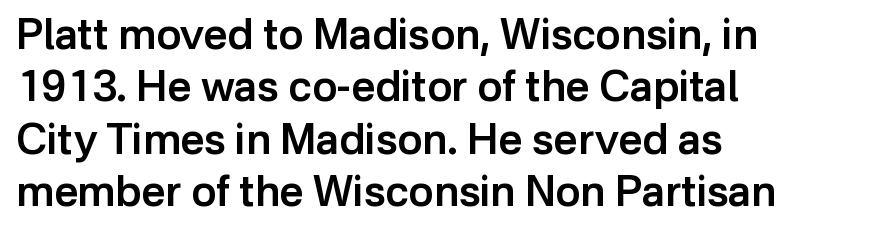
The image shows 42 px semibold sans-serif type, upright; set left-aligned, normal line spacing (1.25x), normal letter spacing, not underlined; low stroke contrast and a medium x-height.
